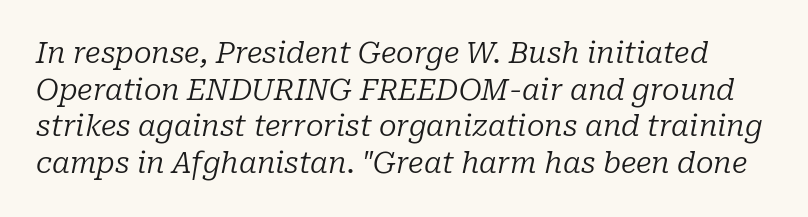
The image shows 29 px regular-weight serif type, italic (leaning right); set normal line spacing (1.26x), normal letter spacing, not underlined; low stroke contrast and a medium x-height.
